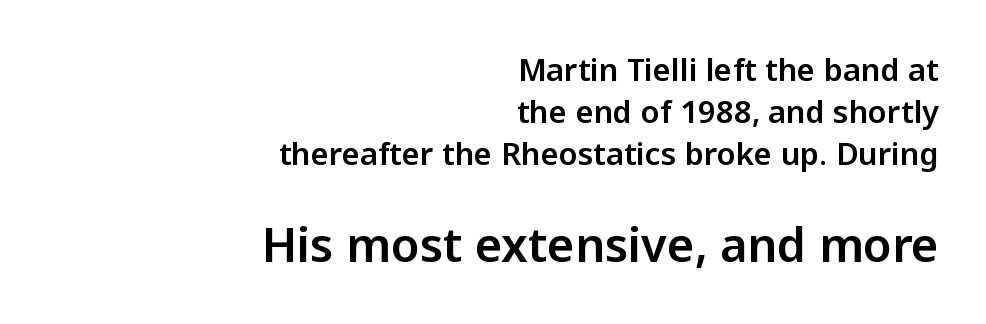
{"serif": "no", "italic": "no", "width": "normal", "stroke_contrast": "low", "x_height": "medium", "monospaced": "no", "underline": "no", "align": "right", "line_spacing": "normal", "line_spacing_ratio": 1.36, "letter_spacing": "normal", "letter_spacing_em": 0.0, "larger_block": "second", "size_ratio": 1.52, "glyph_px": 47}
